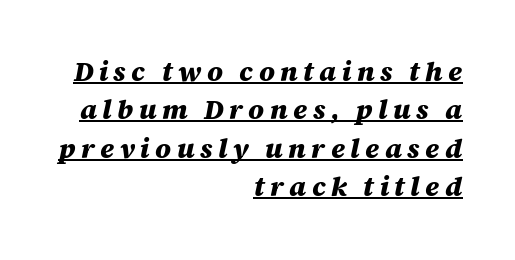
{"italic": "yes", "lean": "right", "slant_degrees": 12, "bold": "yes", "underline": "yes", "align": "right", "line_spacing": "normal", "line_spacing_ratio": 1.42, "letter_spacing": "wide", "letter_spacing_em": 0.2, "glyph_px": 27}
